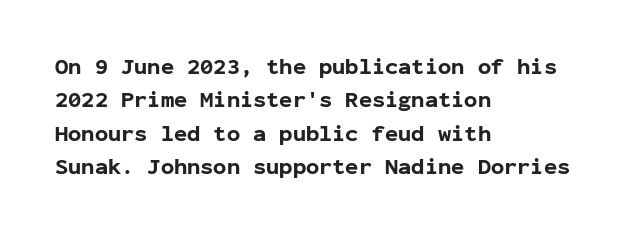
Q: Is the text bold? A: Yes.
Q: Is the text italic (slanted)? A: No, it is upright.
Q: Is the text underlined? A: No.
Q: How is the paragraph aligned? A: Left-aligned.
Q: Is the spacing between letters normal or unusually wide? A: Normal.
Q: Is the spacing between lines tight, normal or loose? A: Normal.
